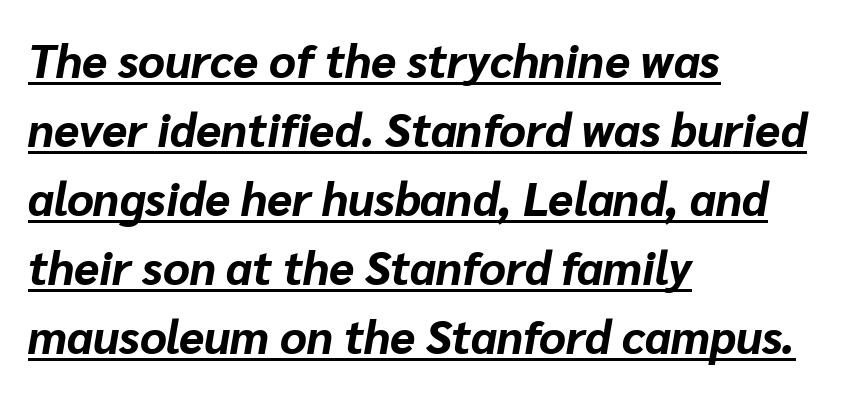
Q: Is the text bold? A: Yes.
Q: Is the text italic (slanted)? A: Yes, it leans right by about 10 degrees.
Q: Is the text underlined? A: Yes.
Q: How is the paragraph aligned? A: Left-aligned.
Q: Is the spacing between letters normal or unusually wide? A: Normal.
Q: Is the spacing between lines tight, normal or loose? A: Normal.
Q: Width (condensed, normal, or wide)? A: Normal.
Q: Stroke contrast? A: Low.
Q: x-height? A: Medium.
Q: Monospaced? A: No.
